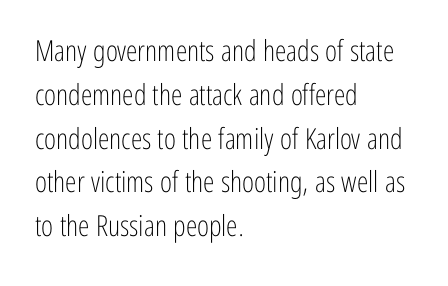
Q: Is the text bold? A: No.
Q: Is the text italic (slanted)? A: No, it is upright.
Q: Is the typeface a serif or a sans-serif typeface? A: Sans-serif.
Q: Is the text underlined? A: No.
Q: How is the paragraph aligned? A: Left-aligned.
Q: Is the spacing between letters normal or unusually wide? A: Normal.
Q: Is the spacing between lines tight, normal or loose? A: Normal.
Q: Width (condensed, normal, or wide)? A: Condensed.
Q: Stroke contrast? A: Low.
Q: x-height? A: Medium.
Q: Monospaced? A: No.
